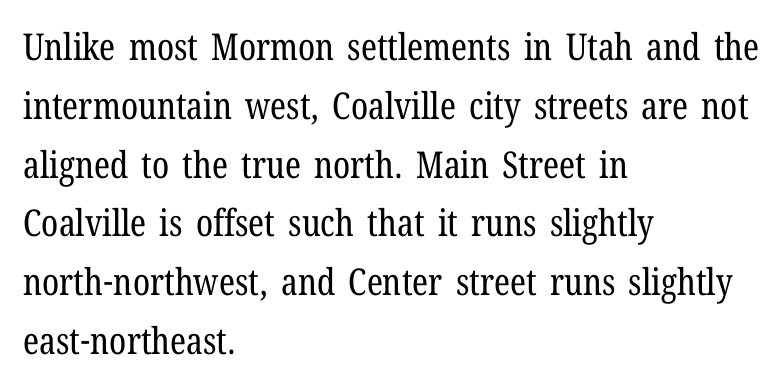
Q: Is the text bold? A: No.
Q: Is the text italic (slanted)? A: No, it is upright.
Q: Is the typeface a serif or a sans-serif typeface? A: Serif.
Q: Is the text underlined? A: No.
Q: How is the paragraph aligned? A: Left-aligned.
Q: Is the spacing between letters normal or unusually wide? A: Normal.
Q: Is the spacing between lines tight, normal or loose? A: Normal.
Q: Width (condensed, normal, or wide)? A: Condensed.
Q: Stroke contrast? A: Low.
Q: x-height? A: Medium.
Q: Monospaced? A: No.
